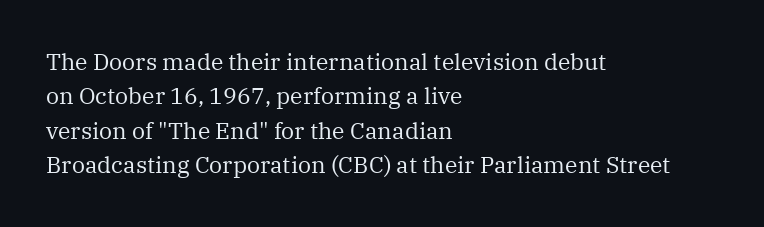
Observe the ordinary spacing: letters are neighbours, not strangers. Only glyphs here, with clear space below each row. Honestly, the row spacing looks completely unremarkable. No letter is thick-stroked: the sample isn't bold.
